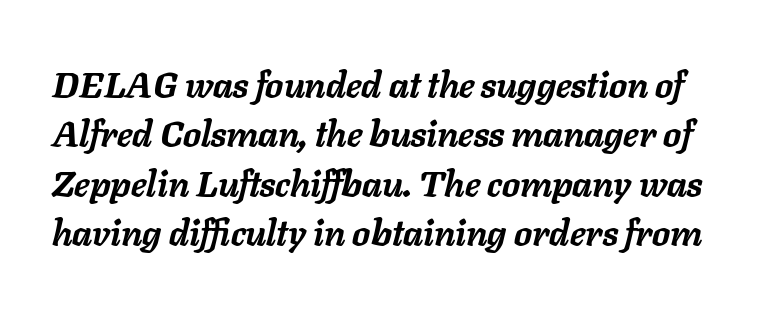
The image shows 36 px semibold type, italic (leaning right); set normal line spacing (1.37x), normal letter spacing, not underlined; low stroke contrast and a medium x-height.
